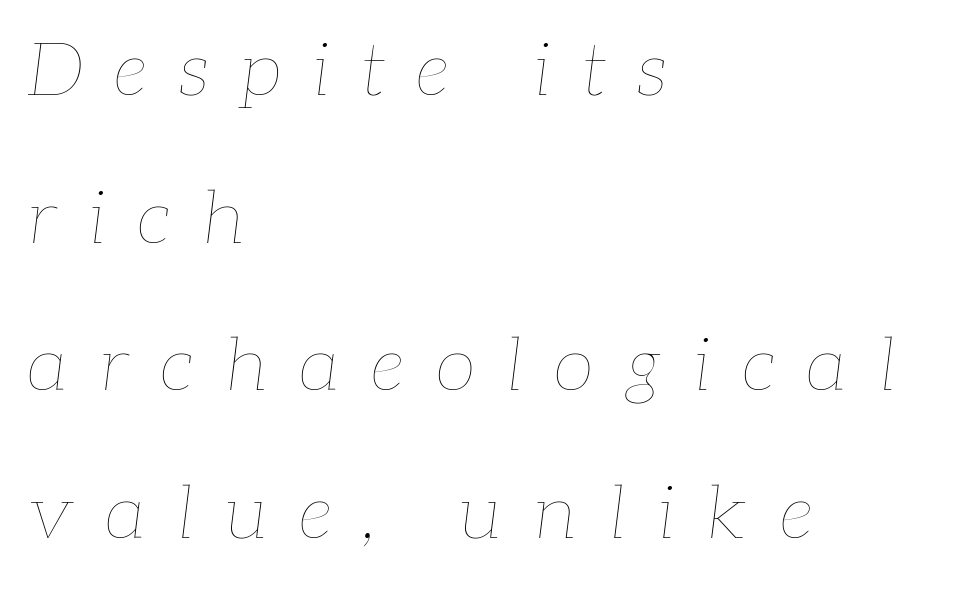
{"italic": "yes", "lean": "right", "slant_degrees": 7, "bold": "no", "weight": "thin", "width": "normal", "stroke_contrast": "low", "x_height": "medium", "monospaced": "no", "underline": "no", "align": "left", "line_spacing": "loose", "line_spacing_ratio": 1.97, "letter_spacing": "wide", "letter_spacing_em": 0.42, "glyph_px": 75}
